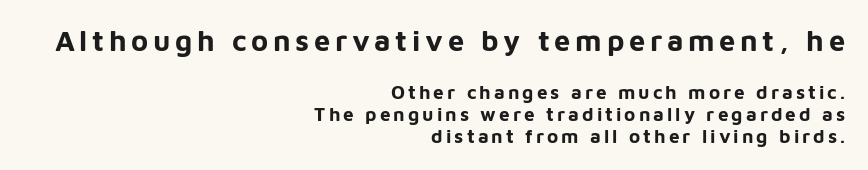
{"serif": "no", "italic": "no", "bold": "yes", "weight": "bold", "width": "normal", "stroke_contrast": "low", "x_height": "medium", "monospaced": "no", "underline": "no", "align": "right", "line_spacing_ratio": 1.16, "larger_block": "first", "size_ratio": 1.53, "glyph_px": 29}
